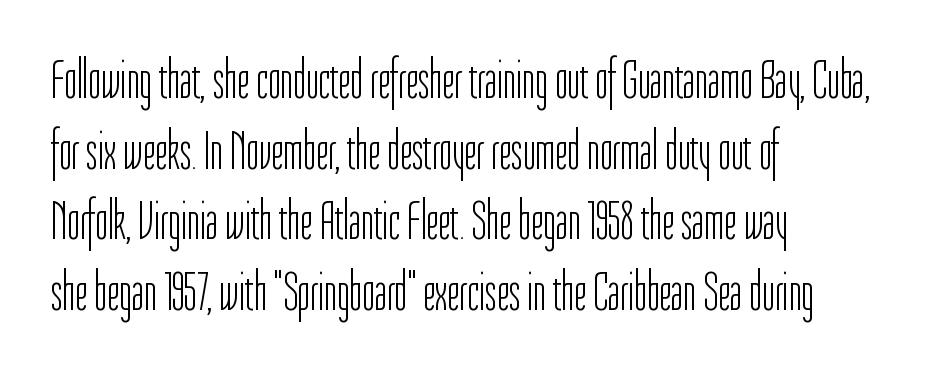
Teacher's note: observe the even left margin — that is flush-left alignment. This rendering employs a face without finishing strokes, i.e., a sans-serif. Letters have the restrained weight of plain body copy at most. Ordinary non-slanted type is in use.
